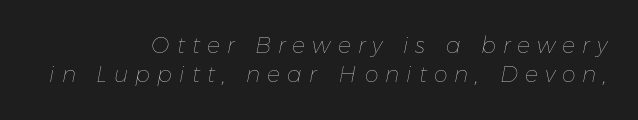
If you measured baseline to baseline, you'd find a middling distance. The typesetting does not lean heavy: it is not bold. Casual observation: everything's shoved over to the right. The face used here is rendered with a markedly widened letterfit. Descender tails drop into unmarked territory.
